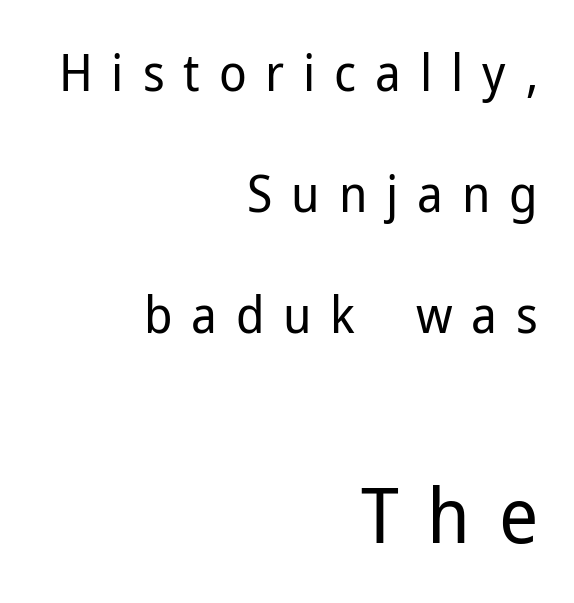
Q: Is the text bold? A: No.
Q: Is the text italic (slanted)? A: No, it is upright.
Q: Is the typeface a serif or a sans-serif typeface? A: Sans-serif.
Q: Is the text underlined? A: No.
Q: How is the paragraph aligned? A: Right-aligned.
Q: Is the spacing between letters normal or unusually wide? A: Unusually wide.
Q: Is the spacing between lines tight, normal or loose? A: Loose.
Q: Which block of text is set in a larger size, the first (top) or the second (bottom)? A: The second (bottom) one.
Q: Width (condensed, normal, or wide)? A: Normal.
Q: Stroke contrast? A: Low.
Q: x-height? A: Medium.
Q: Monospaced? A: No.
